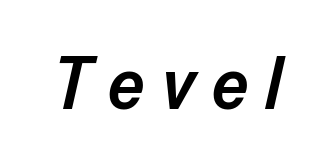
The image shows 72 px semibold type, italic (leaning right); set unusually wide letter spacing (+0.23 em), not underlined; low stroke contrast and a medium x-height.
